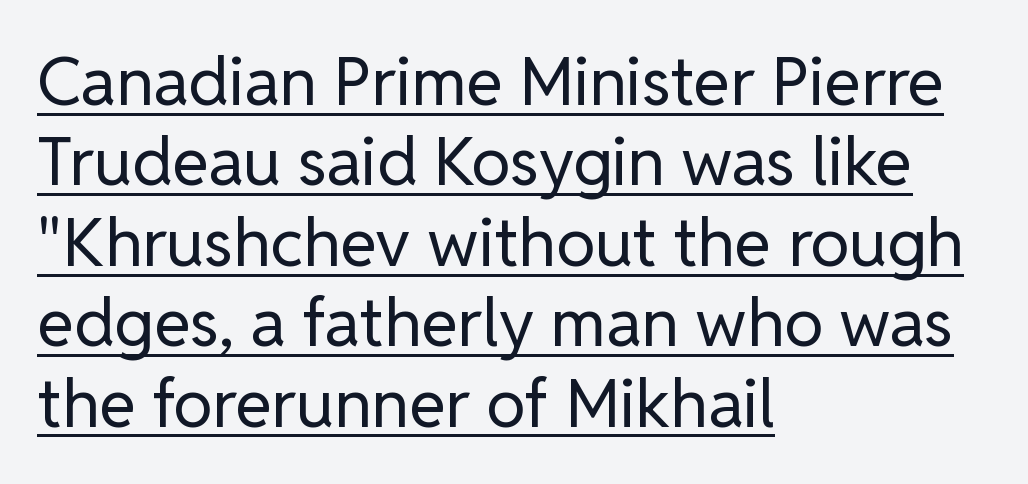
The rendering uses the underline text-decoration. Do the characters align in a grid? No, the font is proportional. The paragraph shown leans on its left margin. Classification — sans serif. You can tell it's not italic because the verticals are truly vertical. Short note: letters normally spaced.
